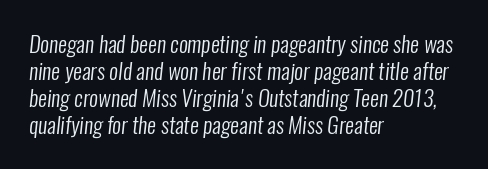
Has an underline been added? It has not. Layout note: lines flush left. The face looks like a standard text weight, possibly lighter. Caption: standard tracking, unaltered.
